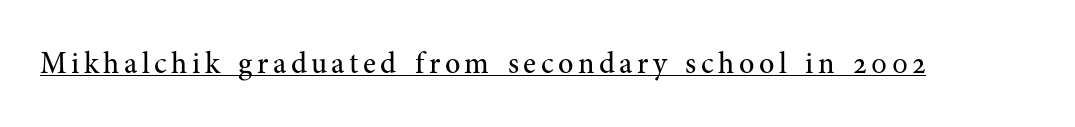
{"serif": "yes", "italic": "no", "bold": "no", "weight": "regular", "width": "normal", "stroke_contrast": "medium", "x_height": "medium", "monospaced": "no", "underline": "yes", "glyph_px": 30}
